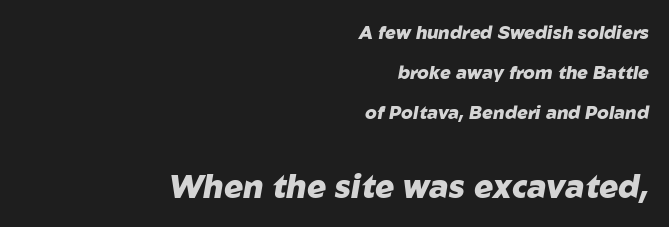
Q: Is the text bold? A: Yes.
Q: Is the text italic (slanted)? A: Yes, it leans right by about 10 degrees.
Q: Is the text underlined? A: No.
Q: How is the paragraph aligned? A: Right-aligned.
Q: Is the spacing between letters normal or unusually wide? A: Normal.
Q: Is the spacing between lines tight, normal or loose? A: Loose.
Q: Which block of text is set in a larger size, the first (top) or the second (bottom)? A: The second (bottom) one.
Q: Width (condensed, normal, or wide)? A: Normal.
Q: Stroke contrast? A: Low.
Q: x-height? A: Medium.
Q: Monospaced? A: No.
